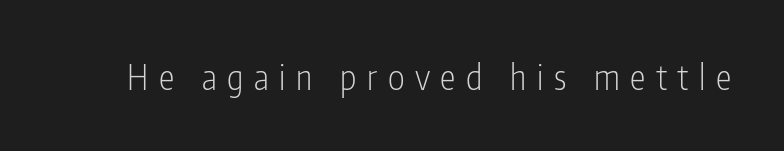
Q: Is the text bold? A: No.
Q: Is the text italic (slanted)? A: No, it is upright.
Q: Is the typeface a serif or a sans-serif typeface? A: Sans-serif.
Q: Is the text underlined? A: No.
Q: Is the spacing between letters normal or unusually wide? A: Unusually wide.
Q: Width (condensed, normal, or wide)? A: Condensed.
Q: Stroke contrast? A: Low.
Q: x-height? A: Medium.
Q: Monospaced? A: No.
